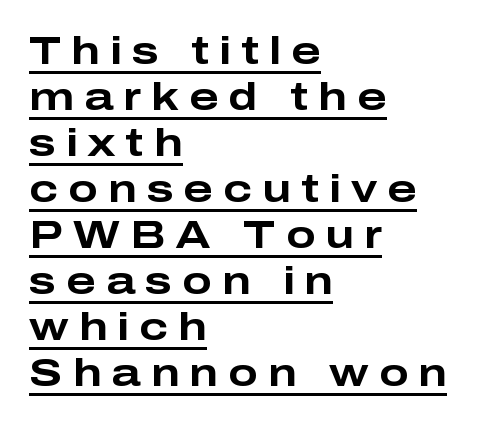
The image shows 39 px bold, wide sans-serif type, upright; set left-aligned, line spacing 1.18x, unusually wide letter spacing (+0.26 em), underlined; low stroke contrast and a medium x-height.
